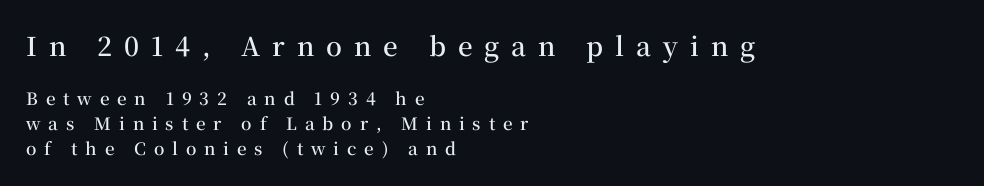
Q: Is the text bold? A: Semi-bold.
Q: Is the text italic (slanted)? A: No, it is upright.
Q: Is the text underlined? A: No.
Q: How is the paragraph aligned? A: Left-aligned.
Q: Is the spacing between letters normal or unusually wide? A: Unusually wide.
Q: Is the spacing between lines tight, normal or loose? A: Normal.
Q: Which block of text is set in a larger size, the first (top) or the second (bottom)? A: The first (top) one.
